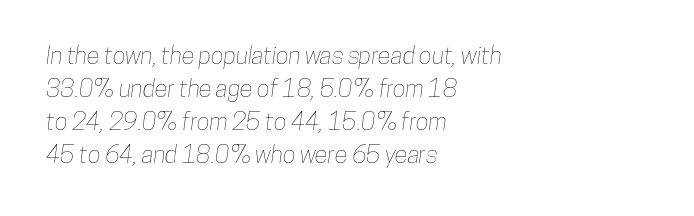
Line beginnings align vertically; line endings do not. Tracking here is standard; glyphs follow each other at the usual distance. This rendering features lettering with no underline. The vertical gap from one line to the next is medium.
